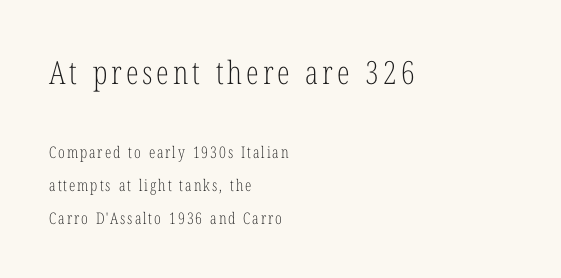
Q: Is the text bold? A: No.
Q: Is the text italic (slanted)? A: No, it is upright.
Q: Is the typeface a serif or a sans-serif typeface? A: Serif.
Q: Is the text underlined? A: No.
Q: How is the paragraph aligned? A: Left-aligned.
Q: Is the spacing between lines tight, normal or loose? A: Loose.
Q: Which block of text is set in a larger size, the first (top) or the second (bottom)? A: The first (top) one.
Q: Width (condensed, normal, or wide)? A: Condensed.
Q: Stroke contrast? A: Low.
Q: x-height? A: Medium.
Q: Monospaced? A: No.
